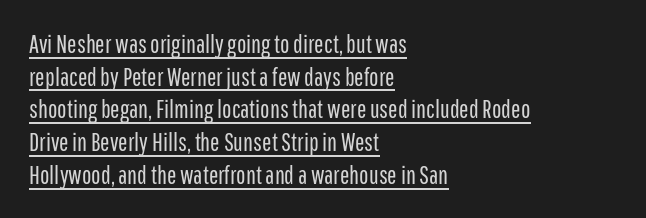
Weight class: somewhere from thin through regular. Check the space under the baseline: a stroke is drawn there. The space between consecutive lines is moderate. A roman cut, with each character standing at attention. Each line starts at the same left margin while the right side varies. No extra tracking has been applied to these lines.
